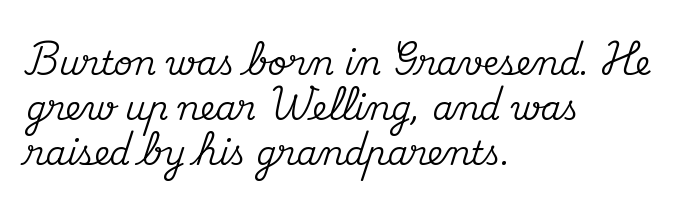
{"serif": "yes", "width": "normal", "stroke_contrast": "medium", "x_height": "small", "monospaced": "no", "underline": "no", "align": "left", "line_spacing": "normal", "line_spacing_ratio": 1.36, "letter_spacing": "normal", "letter_spacing_em": 0.0, "glyph_px": 33}
